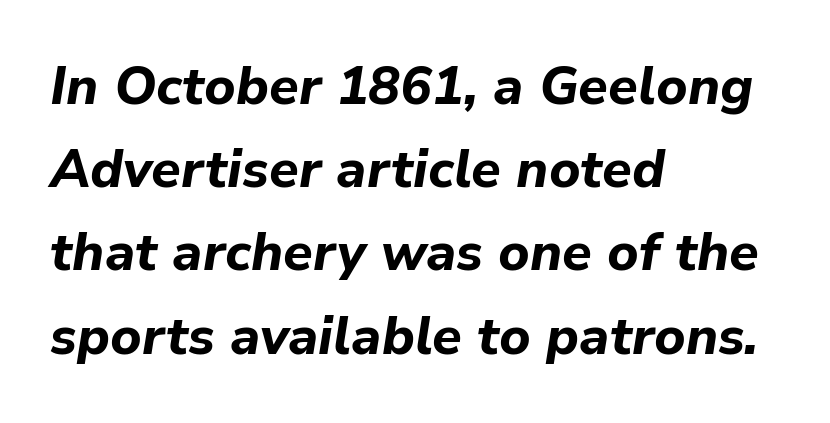
The image shows 53 px bold type, italic (leaning right); set left-aligned, normal line spacing (1.57x), normal letter spacing, not underlined; low stroke contrast and a medium x-height.
